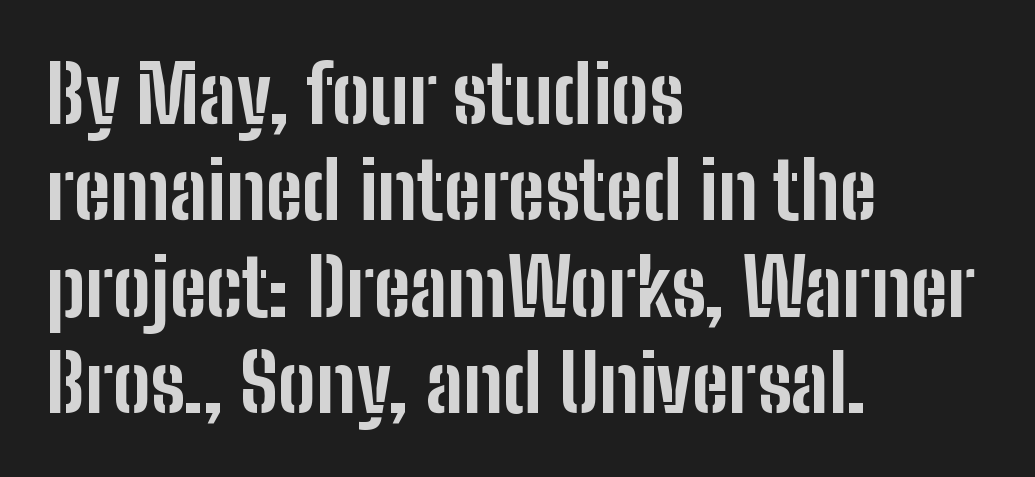
Q: Is the text bold? A: Yes.
Q: Is the text italic (slanted)? A: No, it is upright.
Q: Is the typeface a serif or a sans-serif typeface? A: Sans-serif.
Q: Is the text underlined? A: No.
Q: How is the paragraph aligned? A: Left-aligned.
Q: Is the spacing between letters normal or unusually wide? A: Normal.
Q: Width (condensed, normal, or wide)? A: Condensed.
Q: Stroke contrast? A: Low.
Q: x-height? A: Medium.
Q: Monospaced? A: No.
